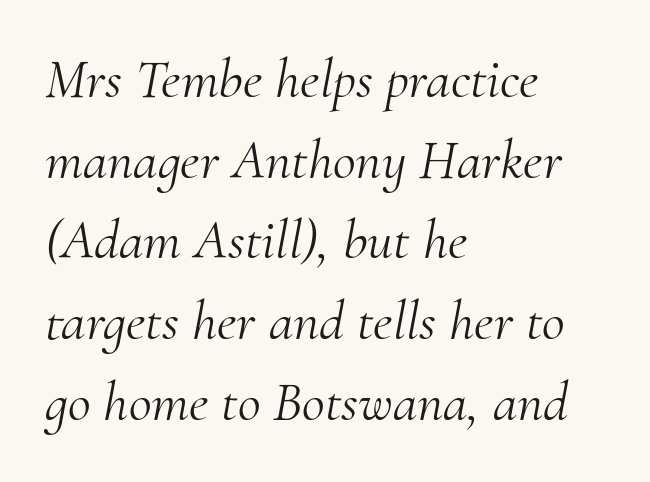
Weight: in the light-to-regular range. Type without underlining. The rendering uses natural spacing where letterforms have individual widths. The designer went with a serif here, giving each stem small feet.
